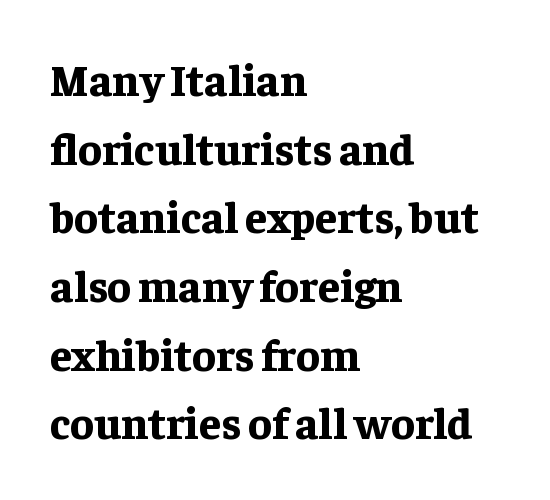
Q: Is the text bold? A: Yes.
Q: Is the text italic (slanted)? A: No, it is upright.
Q: Is the typeface a serif or a sans-serif typeface? A: Serif.
Q: Is the text underlined? A: No.
Q: How is the paragraph aligned? A: Left-aligned.
Q: Is the spacing between letters normal or unusually wide? A: Normal.
Q: Is the spacing between lines tight, normal or loose? A: Normal.
Q: Width (condensed, normal, or wide)? A: Normal.
Q: Stroke contrast? A: Low.
Q: x-height? A: Medium.
Q: Monospaced? A: No.
